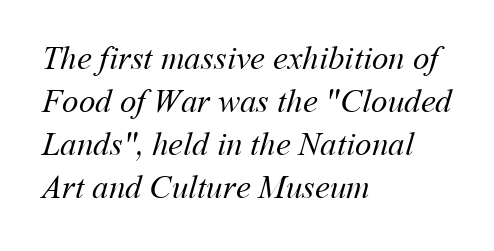
The image shows 33 px regular-weight type; set left-aligned, normal line spacing (1.3x), normal letter spacing, not underlined; medium stroke contrast and a medium x-height.
